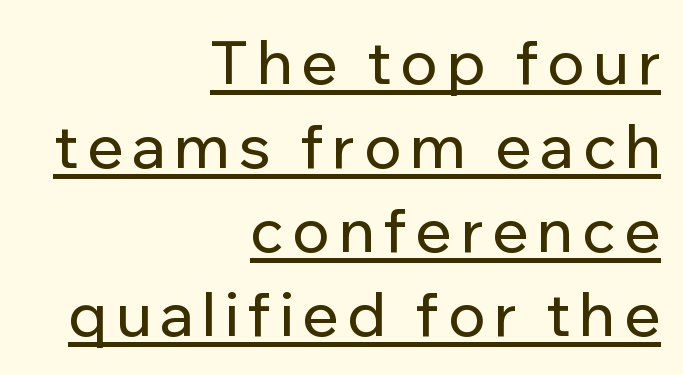
The image shows 60 px sans-serif type, upright; set right-aligned, normal line spacing (1.4x), underlined; low stroke contrast and a medium x-height.
